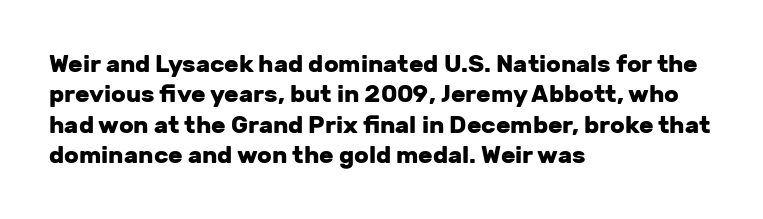
{"italic": "no", "bold": "yes", "underline": "no", "align": "left", "line_spacing": "normal", "line_spacing_ratio": 1.27, "letter_spacing": "normal", "letter_spacing_em": 0.0, "glyph_px": 24}
